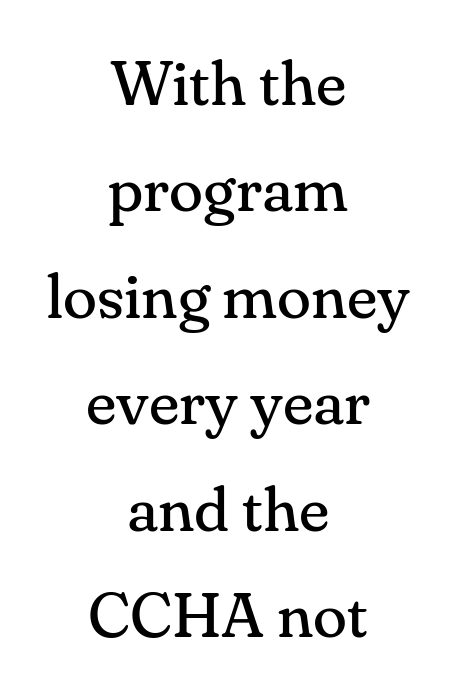
Q: Is the text bold? A: No.
Q: Is the text italic (slanted)? A: No, it is upright.
Q: Is the typeface a serif or a sans-serif typeface? A: Serif.
Q: Is the text underlined? A: No.
Q: How is the paragraph aligned? A: Centered.
Q: Is the spacing between letters normal or unusually wide? A: Normal.
Q: Is the spacing between lines tight, normal or loose? A: Normal.
Q: Width (condensed, normal, or wide)? A: Normal.
Q: Stroke contrast? A: Medium.
Q: x-height? A: Small.
Q: Monospaced? A: No.
